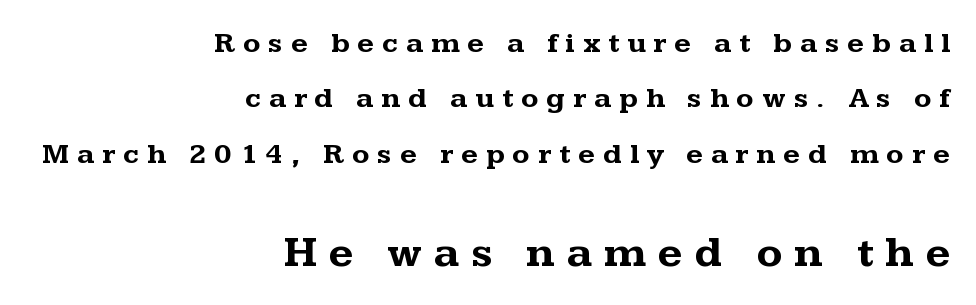
Q: Is the text bold? A: Yes.
Q: Is the text italic (slanted)? A: No, it is upright.
Q: Is the typeface a serif or a sans-serif typeface? A: Serif.
Q: Is the text underlined? A: No.
Q: How is the paragraph aligned? A: Right-aligned.
Q: Is the spacing between letters normal or unusually wide? A: Unusually wide.
Q: Is the spacing between lines tight, normal or loose? A: Loose.
Q: Which block of text is set in a larger size, the first (top) or the second (bottom)? A: The second (bottom) one.
Q: Width (condensed, normal, or wide)? A: Wide.
Q: Stroke contrast? A: Medium.
Q: x-height? A: Medium.
Q: Monospaced? A: No.
